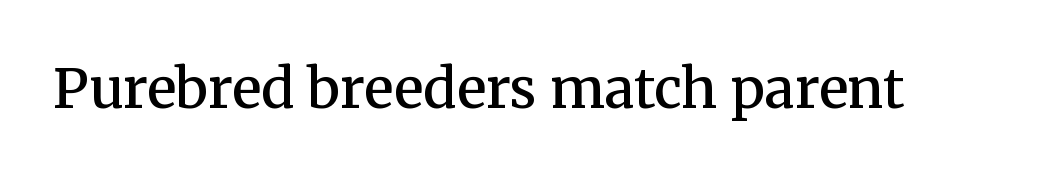
The image shows 55 px semibold serif type, upright; set normal letter spacing, not underlined; medium stroke contrast and a medium x-height.
